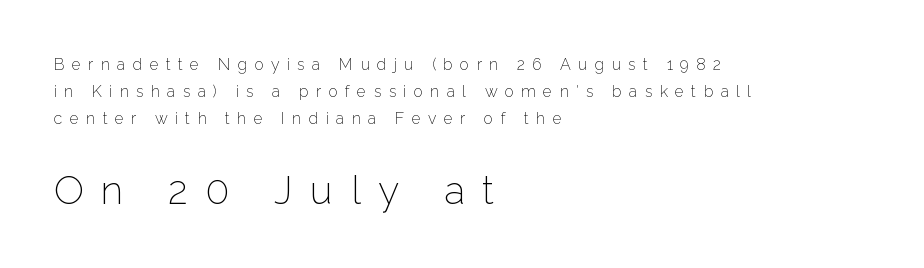
The image shows 39 px light sans-serif type, upright; set left-aligned, normal line spacing (1.7x), unusually wide letter spacing (+0.45 em), not underlined; the second (bottom) block is 2.44x larger; low stroke contrast and a medium x-height.
